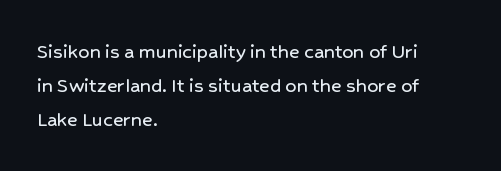
{"italic": "no", "underline": "no", "align": "left", "line_spacing": "normal", "line_spacing_ratio": 1.54, "letter_spacing": "normal", "letter_spacing_em": 0.0, "glyph_px": 22}
